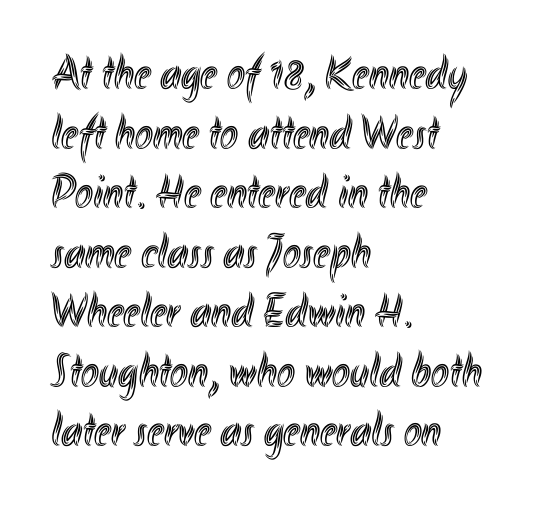
Inter-character spacing is left at the font's built-in metrics. The letters advance in unequal steps, a hallmark of proportional type. If you drew a ruler down the left edge, every line would touch it. The specimen omits any rule beneath the text block's lines.
